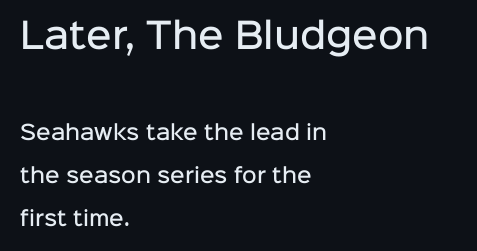
{"serif": "no", "italic": "no", "bold": "semi", "weight": "semibold", "width": "normal", "stroke_contrast": "low", "x_height": "medium", "monospaced": "no", "underline": "no", "align": "left", "line_spacing": "loose", "line_spacing_ratio": 2.15, "letter_spacing": "normal", "letter_spacing_em": 0.0, "larger_block": "first", "size_ratio": 1.75, "glyph_px": 35}
